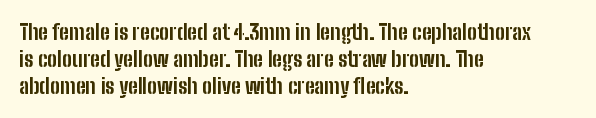
Q: Is the text bold? A: Yes.
Q: Is the text italic (slanted)? A: No, it is upright.
Q: Is the text underlined? A: No.
Q: How is the paragraph aligned? A: Left-aligned.
Q: Is the spacing between letters normal or unusually wide? A: Normal.
Q: Is the spacing between lines tight, normal or loose? A: Normal.
